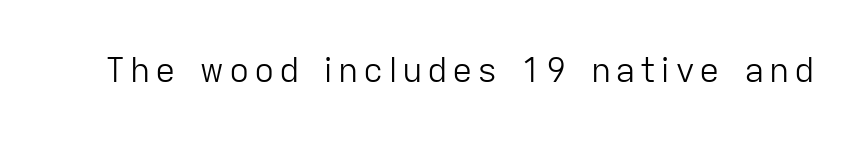
Q: Is the text bold? A: No.
Q: Is the text italic (slanted)? A: No, it is upright.
Q: Is the typeface a serif or a sans-serif typeface? A: Sans-serif.
Q: Is the text underlined? A: No.
Q: Width (condensed, normal, or wide)? A: Normal.
Q: Stroke contrast? A: Low.
Q: x-height? A: Medium.
Q: Monospaced? A: No.
